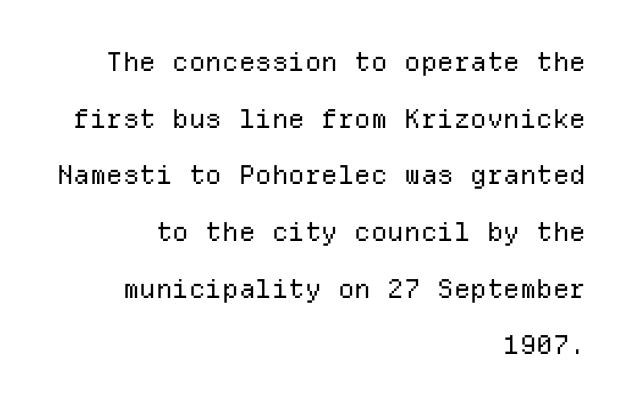
The image shows 26 px text type, upright; set right-aligned, loose line spacing (2.18x), normal letter spacing, not underlined.
